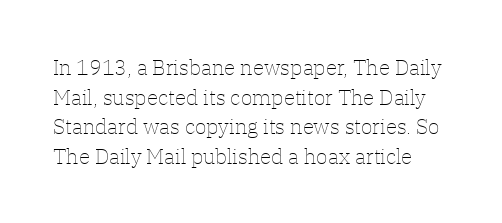
{"italic": "no", "bold": "no", "underline": "no", "line_spacing": "normal", "line_spacing_ratio": 1.41, "letter_spacing": "normal", "letter_spacing_em": 0.0, "glyph_px": 21}
